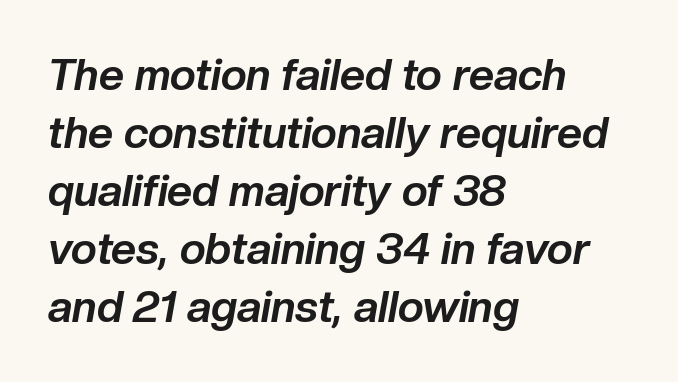
The image shows 44 px bold type, italic (leaning right); set left-aligned, normal line spacing (1.32x), normal letter spacing, not underlined; low stroke contrast and a medium x-height.
